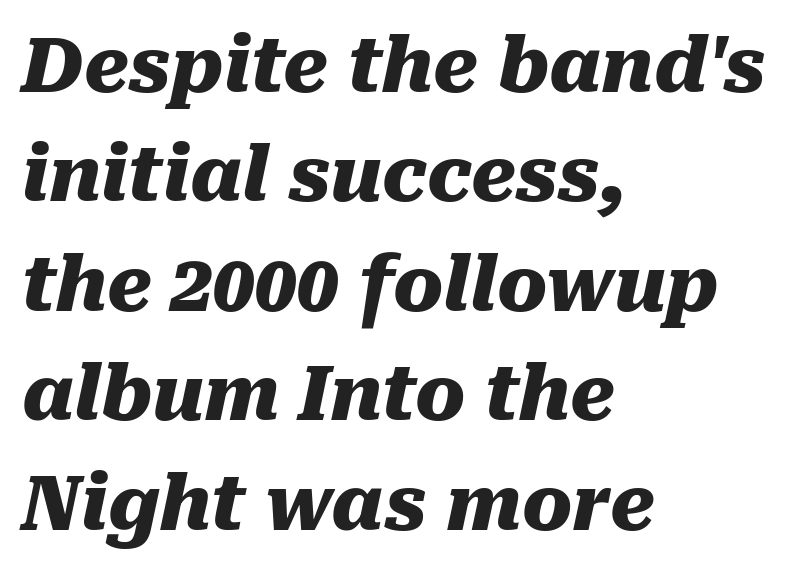
Q: Is the text bold? A: Yes.
Q: Is the text italic (slanted)? A: Yes, it leans right by about 10 degrees.
Q: Is the text underlined? A: No.
Q: How is the paragraph aligned? A: Left-aligned.
Q: Is the spacing between letters normal or unusually wide? A: Normal.
Q: Is the spacing between lines tight, normal or loose? A: Normal.
Q: Width (condensed, normal, or wide)? A: Normal.
Q: Stroke contrast? A: Medium.
Q: x-height? A: Medium.
Q: Monospaced? A: No.
